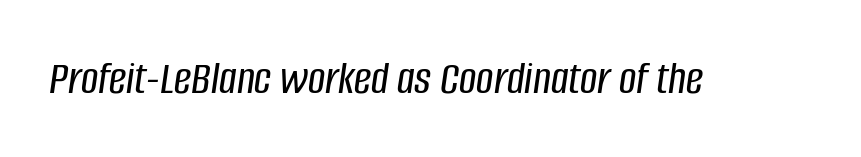
The image shows 48 px condensed type, italic (leaning right); set normal letter spacing, not underlined; low stroke contrast and a large x-height.
